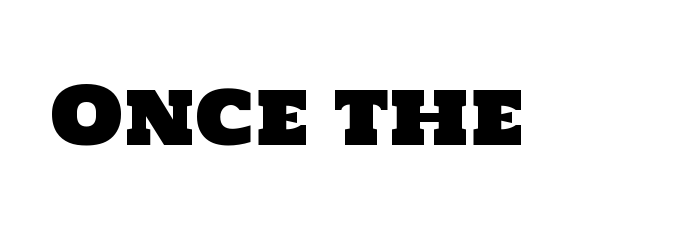
{"serif": "no", "width": "normal", "stroke_contrast": "low", "x_height": "large", "monospaced": "no", "underline": "no", "letter_spacing": "normal", "letter_spacing_em": 0.0, "glyph_px": 79}
